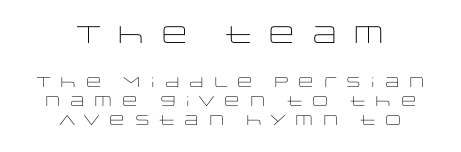
Nope, not italic — everything's standing straight. Stroke thickness stays within the range of a standard reading face or lighter. Plain, unruled lines of type. Type size steps down from the first block to the second. Teacher's note: observe the equal gaps on both sides — that is centered alignment.
